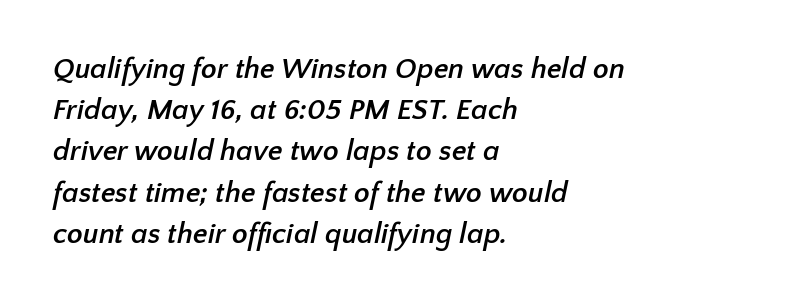
Q: Is the text bold? A: Yes.
Q: Is the typeface a serif or a sans-serif typeface? A: Sans-serif.
Q: Is the text underlined? A: No.
Q: How is the paragraph aligned? A: Left-aligned.
Q: Is the spacing between letters normal or unusually wide? A: Normal.
Q: Is the spacing between lines tight, normal or loose? A: Normal.
Q: Width (condensed, normal, or wide)? A: Normal.
Q: Stroke contrast? A: Low.
Q: x-height? A: Medium.
Q: Monospaced? A: No.
